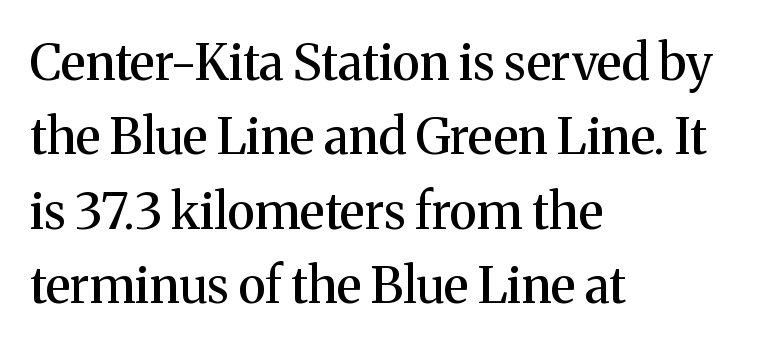
If you drew a line through each stem, it would be perfectly vertical. This sample has the flowing, uneven cadence of proportional lettering. Is this a sans? No — the strokes have serifs. The letters sit at their default tracking, neither squeezed nor spread. Successive baselines arrive at the customary interval. The lines are quadded left.
